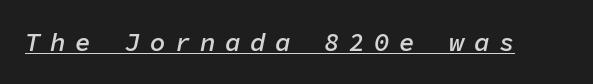
The passage shown has open, widely tracked lettering throughout. The face used here is a semibold: visibly heavier than regular, lighter than bold. A typographer would call this underscored text. The whole block is typeset with a tilt.
